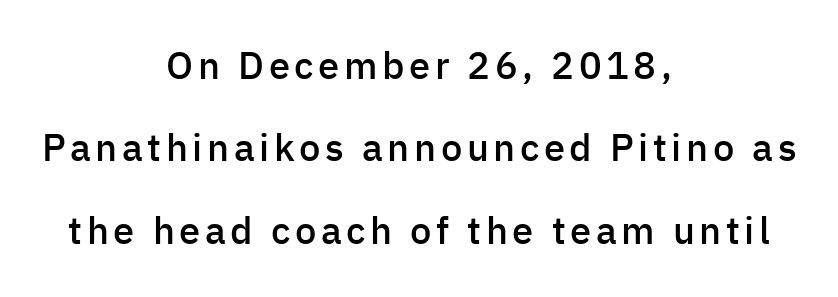
The image shows 38 px semibold sans-serif type, upright; set centered, loose line spacing (2.17x), not underlined; low stroke contrast and a medium x-height.
